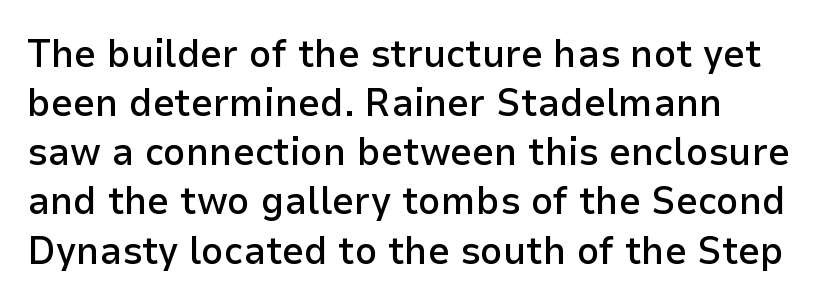
The specimen reads as upright at a glance. Regular leading. Left-aligned paragraph, ragged on the right. Typesetter's note: demi weight, one step under bold. Classification — sans serif. Students, note that the glyphs here touch the page at normal intervals.
